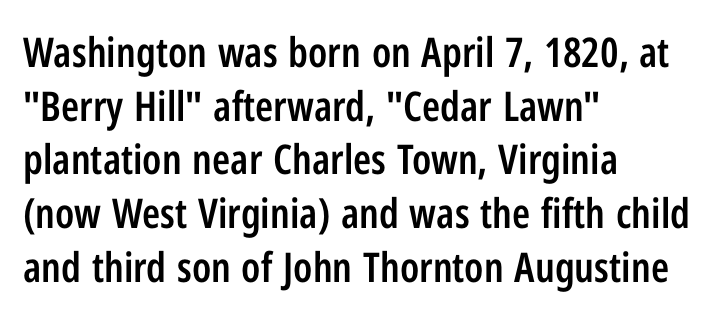
{"serif": "no", "italic": "no", "bold": "semi", "weight": "semibold", "width": "condensed", "stroke_contrast": "low", "x_height": "medium", "monospaced": "no", "underline": "no", "align": "left", "line_spacing": "normal", "line_spacing_ratio": 1.31, "letter_spacing": "normal", "letter_spacing_em": 0.0, "glyph_px": 41}
